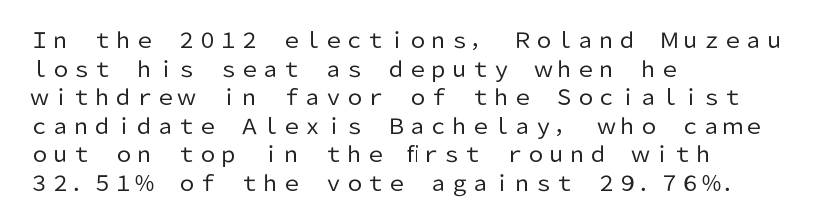
{"italic": "no", "bold": "no", "underline": "no", "align": "left", "line_spacing": "normal", "line_spacing_ratio": 1.36, "letter_spacing": "normal", "letter_spacing_em": 0.0, "glyph_px": 21}
